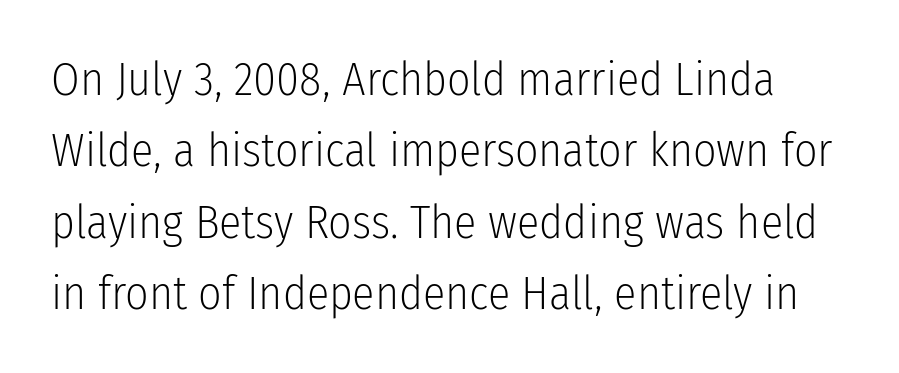
No italicization has been applied; the sample stays upright. Between one letter and the next there's only the usual sliver of space. Look at the bottom of the vertical strokes: they stop flat, with no serifs. The rendering uses a moderate line-height, typical for paragraphs.
